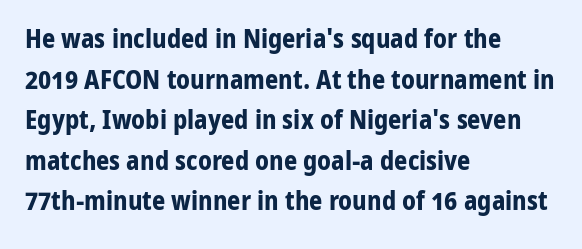
Students, note that the glyphs here touch the page at normal intervals. Lines of text with bare space underneath. Short and long lines alike share a common starting point at left. The font's upright variant was chosen for this text.
